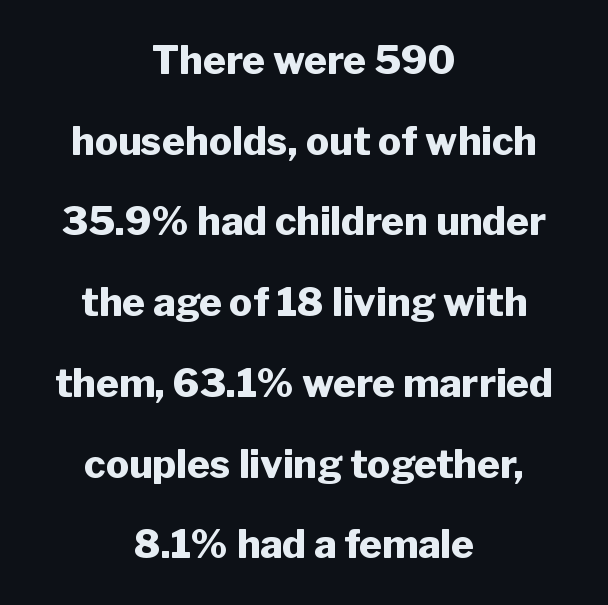
{"serif": "no", "italic": "no", "bold": "yes", "weight": "heavy", "width": "normal", "stroke_contrast": "low", "x_height": "medium", "monospaced": "no", "underline": "no", "align": "center", "line_spacing": "loose", "line_spacing_ratio": 2.07, "letter_spacing": "normal", "letter_spacing_em": 0.0, "glyph_px": 39}
